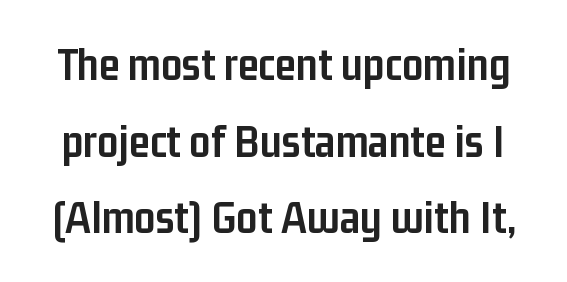
The strip under each line holds only bare page. Set as a true bold cut, around the 700 mark. Characters follow at the spacing the type designer built in. The designer went with a sans here, leaving each stem footless. The lettering stays uniformly vertical, giving the passage a roman look. Think of a printed novel: that variable character pitch is what you see here.
